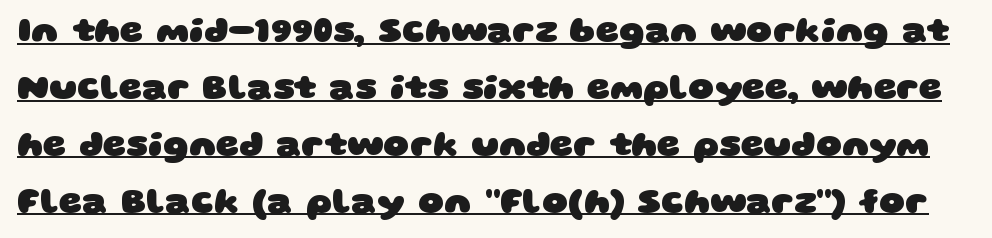
Q: Is the text bold? A: Yes.
Q: Is the typeface a serif or a sans-serif typeface? A: Sans-serif.
Q: Is the text underlined? A: Yes.
Q: Is the spacing between letters normal or unusually wide? A: Normal.
Q: Is the spacing between lines tight, normal or loose? A: Normal.
Q: Width (condensed, normal, or wide)? A: Wide.
Q: Stroke contrast? A: Low.
Q: x-height? A: Large.
Q: Monospaced? A: No.
